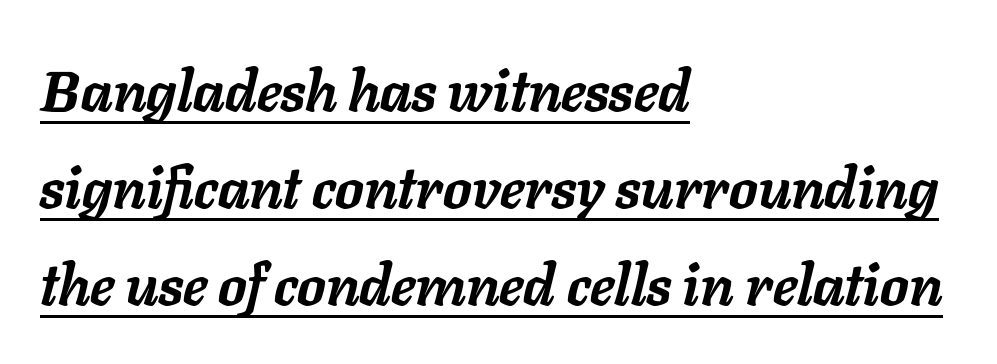
The rendering uses natural spacing where letterforms have individual widths. Leading matches the norm, producing a regular column. The lines in this sample share a left origin and differ only in where they stop. Stroke thickness is high; the sample reads as a true bold.
